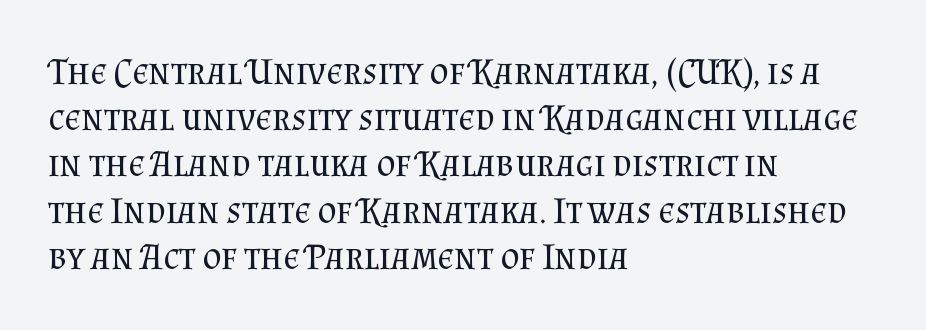
{"serif": "yes", "italic": "no", "bold": "no", "weight": "regular", "width": "normal", "stroke_contrast": "medium", "x_height": "small", "monospaced": "no", "underline": "no", "align": "left", "line_spacing": "normal", "line_spacing_ratio": 1.25, "letter_spacing": "normal", "letter_spacing_em": 0.0, "glyph_px": 37}
